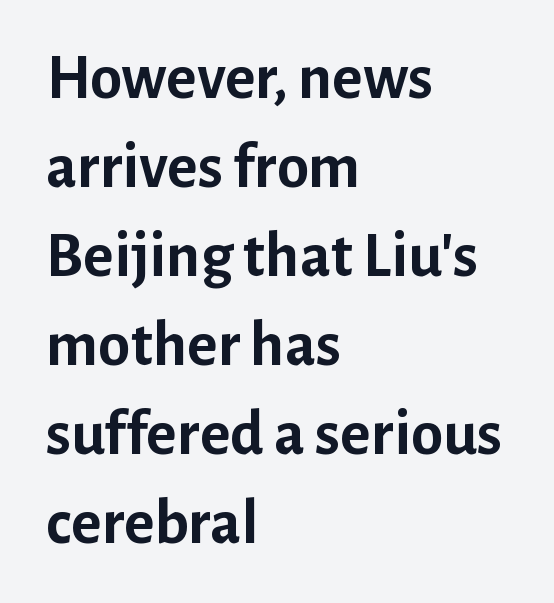
{"serif": "no", "italic": "no", "bold": "yes", "weight": "semibold", "width": "normal", "stroke_contrast": "low", "x_height": "medium", "monospaced": "no", "underline": "no", "align": "left", "line_spacing": "normal", "line_spacing_ratio": 1.37, "letter_spacing": "normal", "letter_spacing_em": 0.0, "glyph_px": 65}
